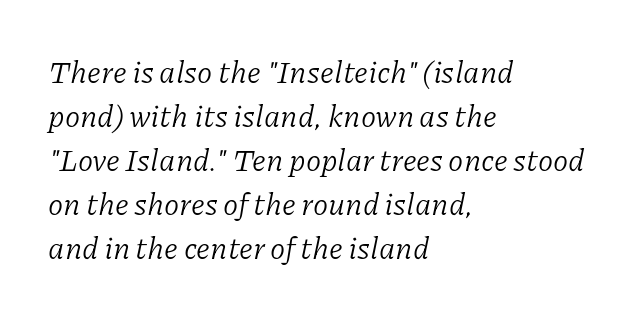
Would a proofreader flag this as italicized? Yes. The rag falls on the right side of this text block. The face used here is proportionally spaced, like ordinary book or web type. The area under the type is left untouched. The tracking reads as untouched default to a designer's eye. Stem width sits at or under what a default text font uses.
